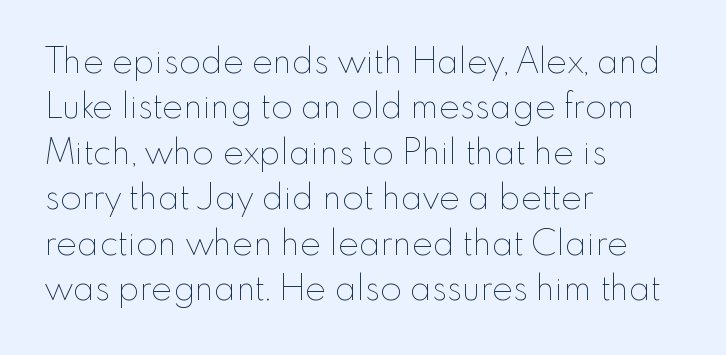
Q: Is the text bold? A: No.
Q: Is the text italic (slanted)? A: No, it is upright.
Q: Is the text underlined? A: No.
Q: How is the paragraph aligned? A: Left-aligned.
Q: Is the spacing between letters normal or unusually wide? A: Normal.
Q: Is the spacing between lines tight, normal or loose? A: Normal.
Q: Width (condensed, normal, or wide)? A: Normal.
Q: Stroke contrast? A: Low.
Q: x-height? A: Small.
Q: Monospaced? A: No.
